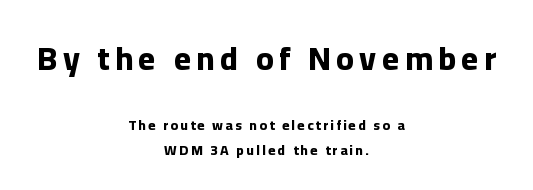
{"serif": "no", "italic": "no", "bold": "yes", "weight": "bold", "width": "normal", "stroke_contrast": "low", "x_height": "medium", "monospaced": "no", "underline": "no", "align": "center", "line_spacing_ratio": 1.75, "larger_block": "first", "size_ratio": 2.36, "glyph_px": 33}
